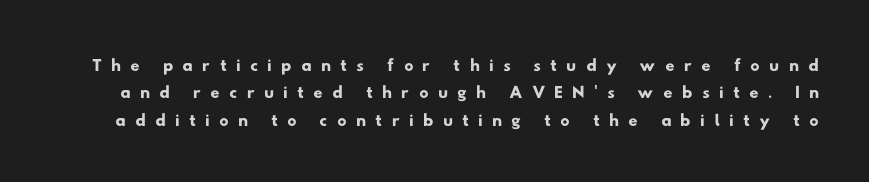
The image shows 26 px text type; set tight line spacing (1.05x), unusually wide letter spacing (+0.35 em), not underlined.
